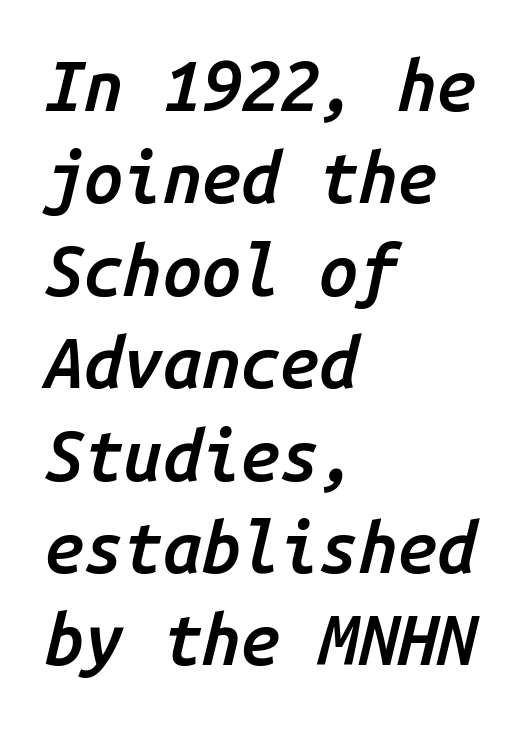
Q: Is the text bold? A: Semi-bold.
Q: Is the text italic (slanted)? A: Yes, it leans right by about 14 degrees.
Q: Is the text underlined? A: No.
Q: How is the paragraph aligned? A: Left-aligned.
Q: Is the spacing between letters normal or unusually wide? A: Normal.
Q: Is the spacing between lines tight, normal or loose? A: Normal.
Q: Width (condensed, normal, or wide)? A: Normal.
Q: Stroke contrast? A: Low.
Q: x-height? A: Medium.
Q: Monospaced? A: Yes.
